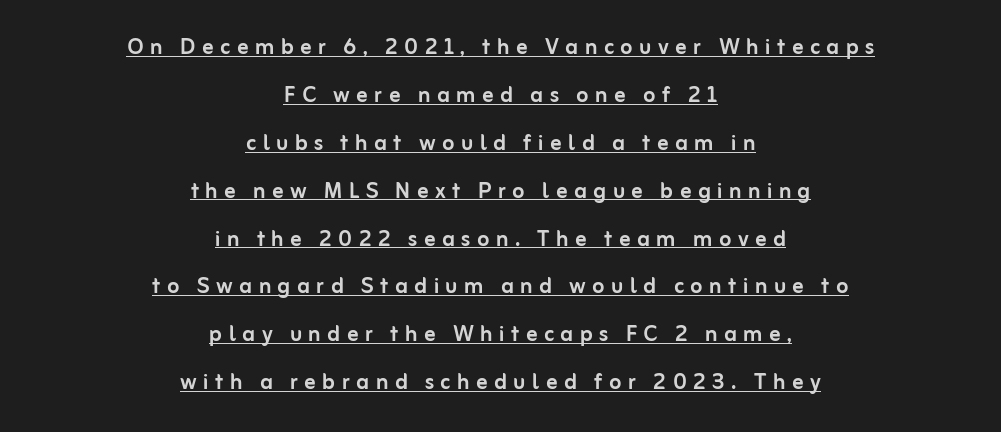
{"serif": "no", "italic": "no", "width": "normal", "stroke_contrast": "low", "x_height": "medium", "monospaced": "no", "underline": "yes", "align": "center", "line_spacing_ratio": 1.71, "letter_spacing": "wide", "letter_spacing_em": 0.23, "glyph_px": 28}
